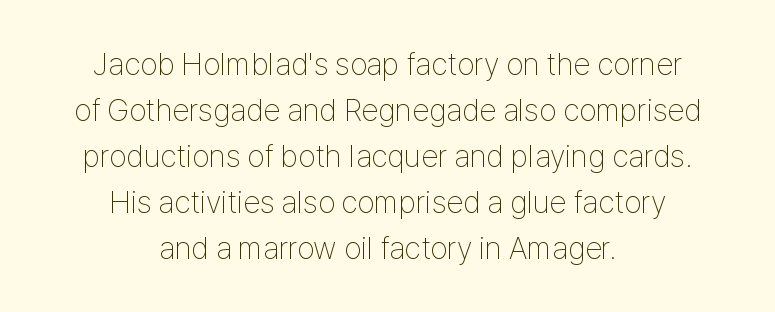
The image shows 31 px thin, condensed sans-serif type, upright; set centered, normal line spacing (1.48x), normal letter spacing, not underlined; low stroke contrast and a medium x-height.
